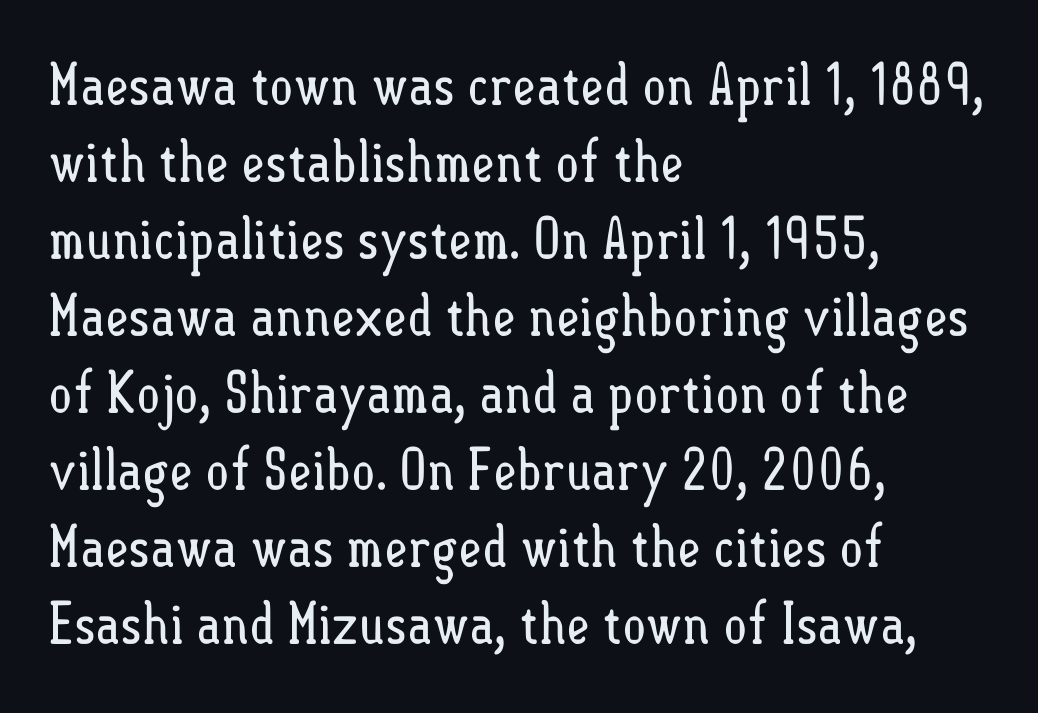
{"italic": "no", "bold": "no", "weight": "regular", "width": "condensed", "stroke_contrast": "low", "x_height": "small", "monospaced": "no", "underline": "no", "align": "left", "line_spacing": "normal", "line_spacing_ratio": 1.35, "letter_spacing": "normal", "letter_spacing_em": 0.0, "glyph_px": 57}
